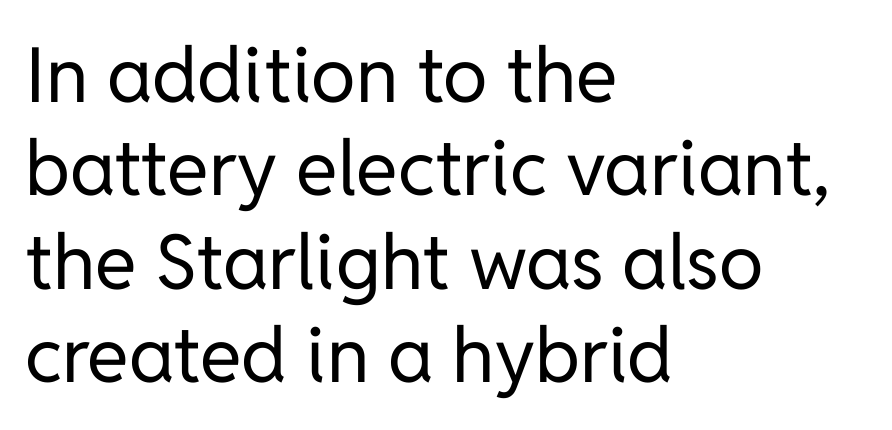
Which margin do the lines hug? The left one — the right edge is uneven. Do the characters align in a grid? No, the font is proportional. What kind of face is this? One without serifs — a sans. Unmarked baselines from the first word to the last. Italic? Not at all — the glyphs are vertical. Weight: in the light-to-regular range.
